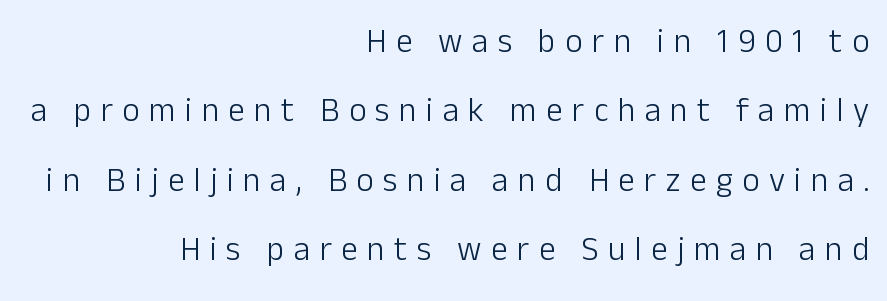
The image shows 33 px light sans-serif type, upright; set right-aligned, loose line spacing (2.1x), unusually wide letter spacing (+0.29 em), not underlined; low stroke contrast and a medium x-height.
